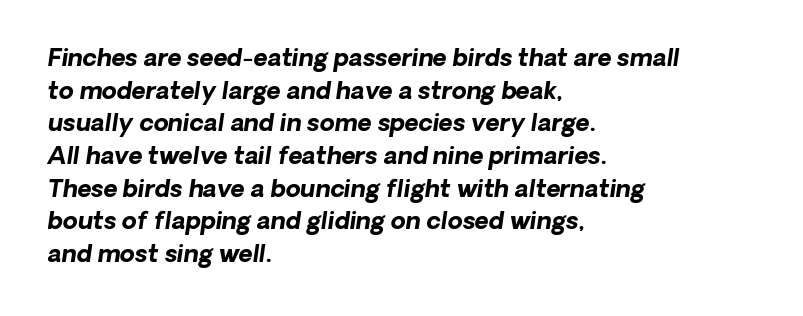
The rag falls on the right side of this text block. The space directly below the letters is spotless. The type is set solid horizontally, with unmodified tracking. Heft: maximum for text — a bold. One glance says typical: line gaps are just what's usual.
